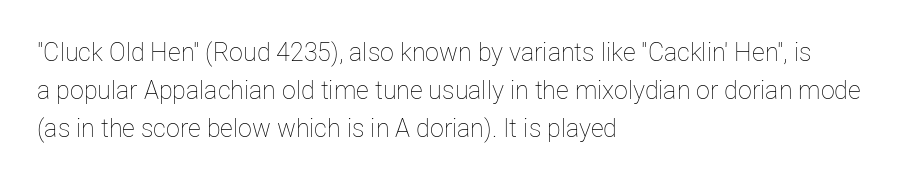
The glyphs are unaccompanied by any horizontal stroke below them. Posture: vertical. These lines keep a tight, regular rhythm from letter to letter. Interline gaps are of average width in this sample. The paragraph shown leans on its left margin.
